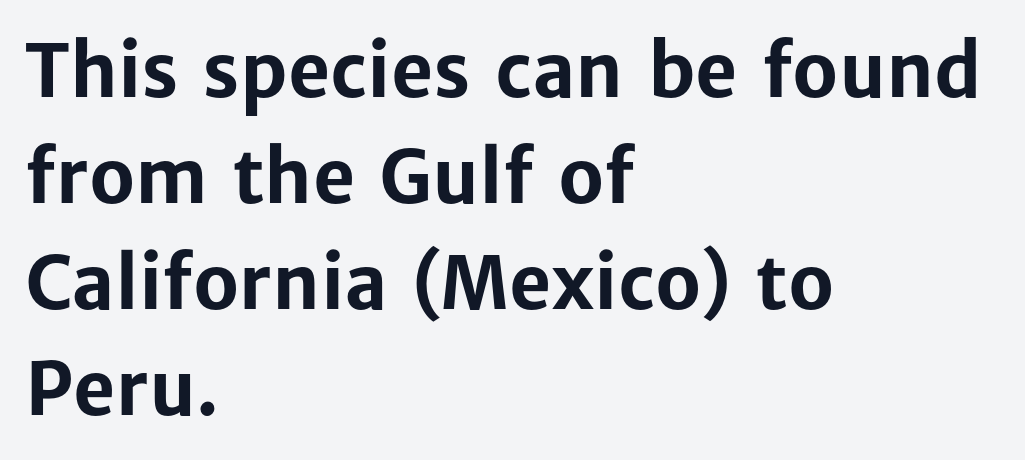
Q: Is the text bold? A: Yes.
Q: Is the text italic (slanted)? A: No, it is upright.
Q: Is the typeface a serif or a sans-serif typeface? A: Sans-serif.
Q: Is the text underlined? A: No.
Q: How is the paragraph aligned? A: Left-aligned.
Q: Is the spacing between letters normal or unusually wide? A: Normal.
Q: Is the spacing between lines tight, normal or loose? A: Normal.
Q: Width (condensed, normal, or wide)? A: Normal.
Q: Stroke contrast? A: Low.
Q: x-height? A: Medium.
Q: Monospaced? A: No.
